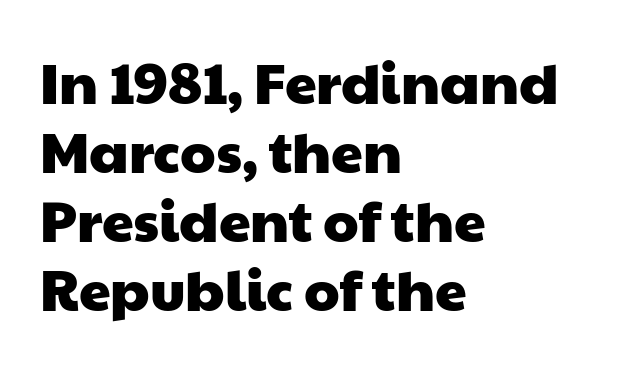
Q: Is the typeface a serif or a sans-serif typeface? A: Sans-serif.
Q: Is the text underlined? A: No.
Q: How is the paragraph aligned? A: Left-aligned.
Q: Is the spacing between letters normal or unusually wide? A: Normal.
Q: Width (condensed, normal, or wide)? A: Wide.
Q: Stroke contrast? A: Low.
Q: x-height? A: Medium.
Q: Monospaced? A: No.
